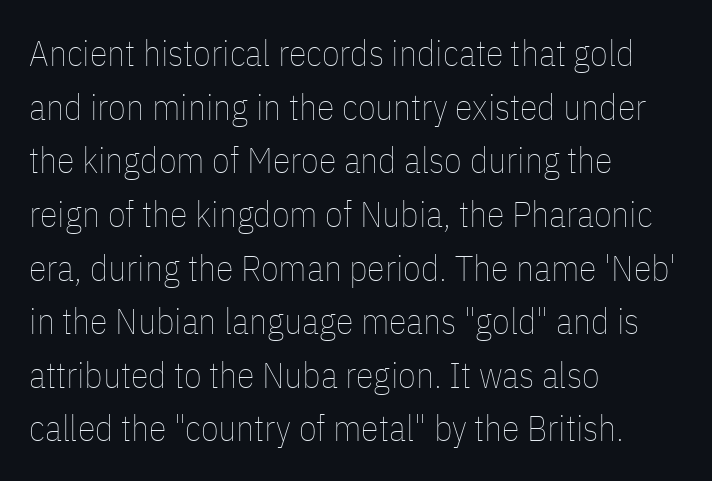
{"italic": "no", "bold": "no", "weight": "thin", "width": "condensed", "stroke_contrast": "low", "x_height": "medium", "monospaced": "no", "underline": "no", "align": "left", "line_spacing": "normal", "line_spacing_ratio": 1.49, "letter_spacing": "normal", "letter_spacing_em": 0.0, "glyph_px": 36}
